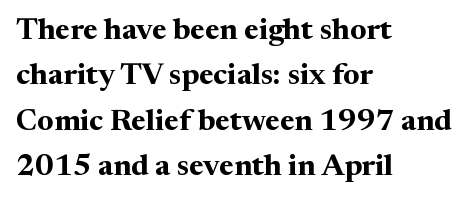
The image shows 30 px bold serif type, upright; set left-aligned, normal line spacing (1.51x), normal letter spacing, not underlined; medium stroke contrast and a medium x-height.
